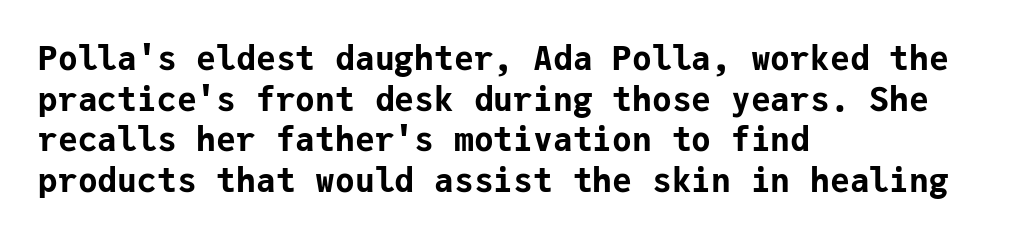
The image shows 33 px bold sans-serif type, upright, monospaced; set left-aligned, line spacing 1.23x, normal letter spacing, not underlined; low stroke contrast and a medium x-height.
